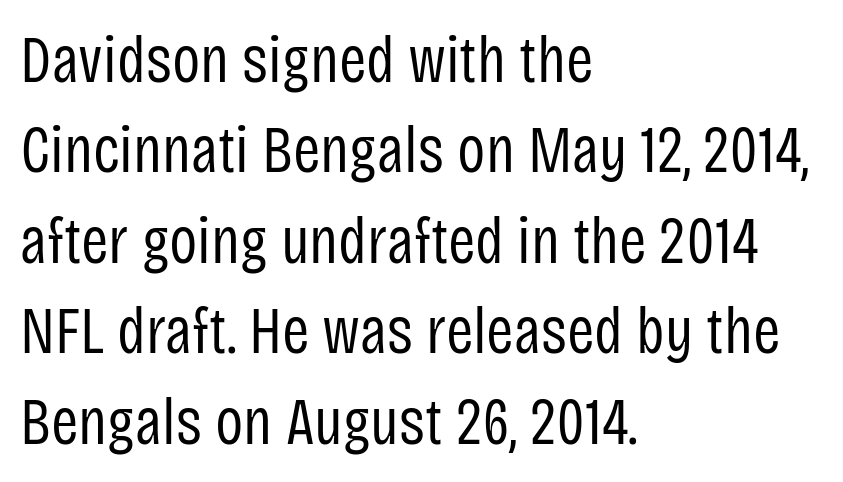
The type is set solid horizontally, with unmodified tracking. You can tell it's not italic because the verticals are truly vertical. These lines sit exactly where default settings would place them. Note: no serifs on the glyphs.
